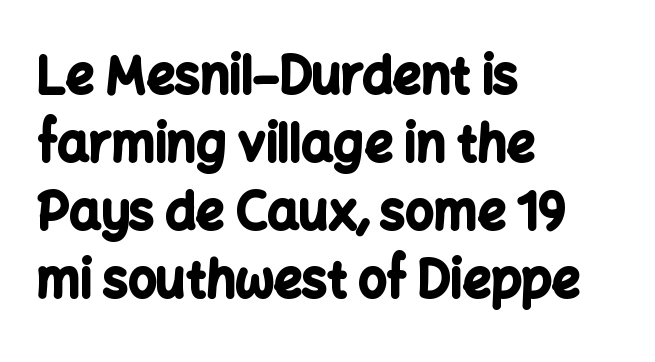
Visually the block forms a straight wall on the left and a jagged coastline on the right. The typesetting leans heavy: a genuine bold. Rendered with straight, roman letterforms. These lines are rendered in a variable-pitch font.
